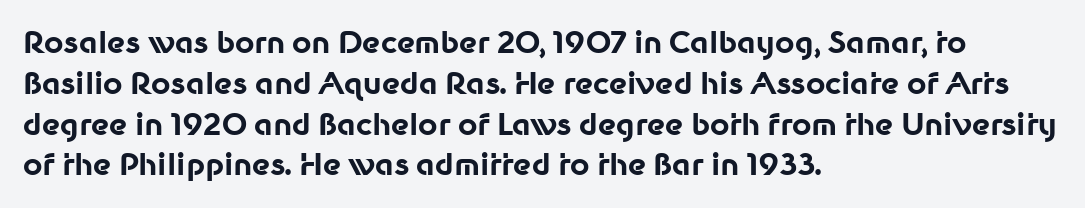
The image shows 30 px bold sans-serif type, upright; set left-aligned, normal line spacing (1.36x), normal letter spacing, not underlined; low stroke contrast and a medium x-height.
